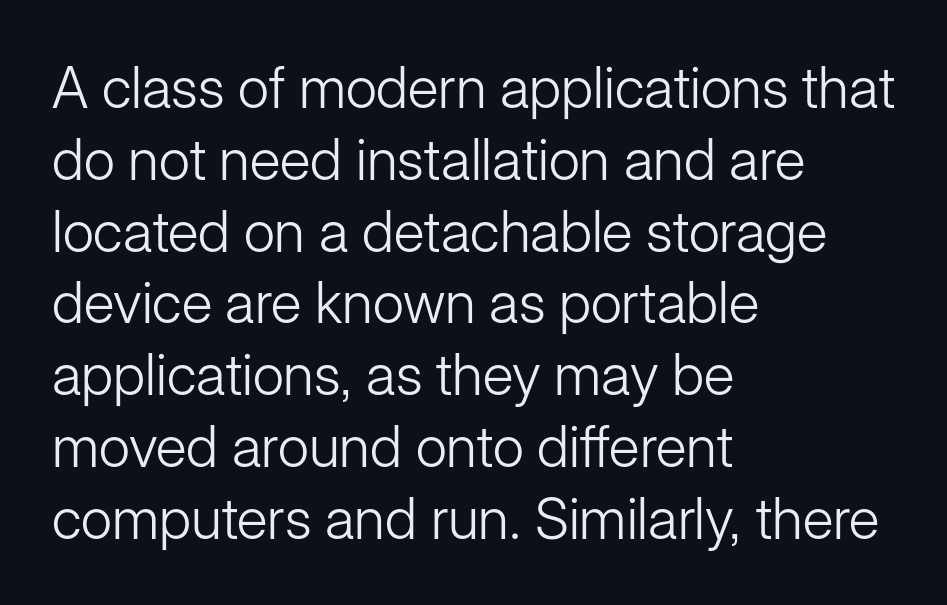
The image shows 57 px light sans-serif type, upright; set left-aligned, normal line spacing (1.26x), normal letter spacing, not underlined; low stroke contrast and a medium x-height.
